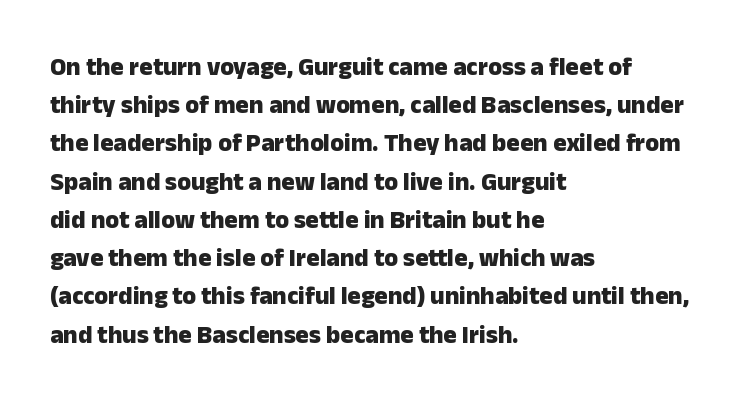
Lines of text with bare space underneath. Quick note: interline space is typical. The line texture is even and compact thanks to regular tracking. The letters stand straight up with perfectly vertical stems. I'd describe the lettering as bold — thick and assertive.
